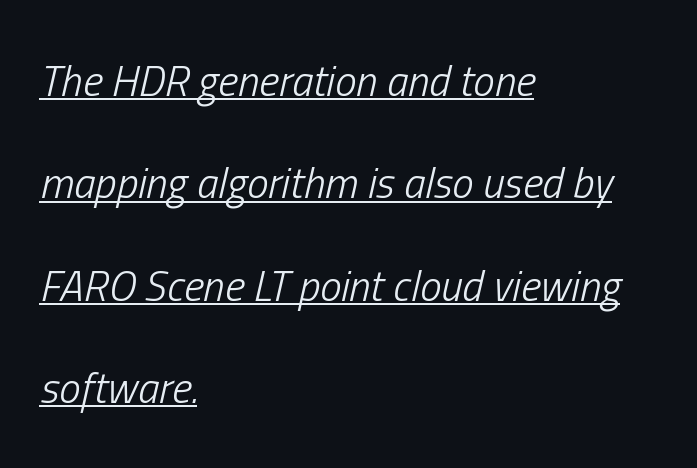
The image shows 43 px light, condensed type, italic (leaning right); set left-aligned, loose line spacing (2.38x), normal letter spacing, underlined; low stroke contrast and a medium x-height.
